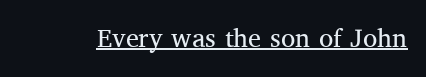
{"italic": "no", "bold": "no", "underline": "yes", "letter_spacing": "normal", "letter_spacing_em": 0.0, "glyph_px": 26}
